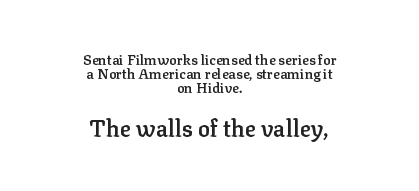
Q: Is the text bold? A: Semi-bold.
Q: Is the text italic (slanted)? A: No, it is upright.
Q: Is the text underlined? A: No.
Q: How is the paragraph aligned? A: Centered.
Q: Is the spacing between letters normal or unusually wide? A: Normal.
Q: Is the spacing between lines tight, normal or loose? A: Tight.
Q: Which block of text is set in a larger size, the first (top) or the second (bottom)? A: The second (bottom) one.
